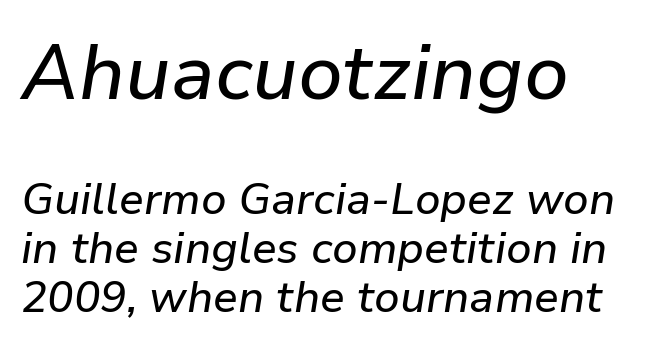
{"italic": "yes", "lean": "right", "slant_degrees": 9, "width": "normal", "stroke_contrast": "low", "x_height": "medium", "monospaced": "no", "underline": "no", "line_spacing": "tight", "line_spacing_ratio": 1.12, "letter_spacing": "normal", "letter_spacing_em": 0.0, "larger_block": "first", "size_ratio": 1.75, "glyph_px": 77}
